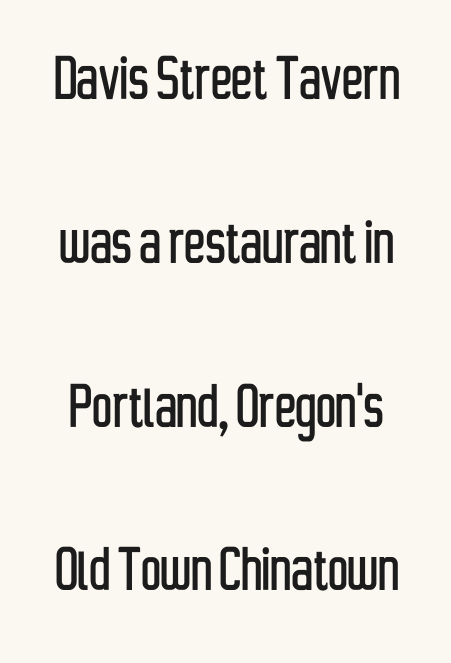
The image shows 70 px condensed sans-serif type, upright; set loose line spacing (2.34x), normal letter spacing, not underlined; low stroke contrast and a medium x-height.
